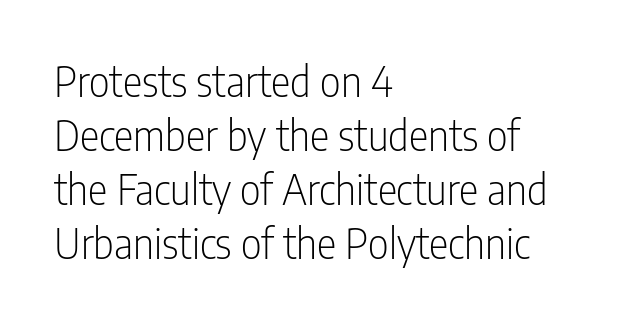
Q: Is the text bold? A: No.
Q: Is the text italic (slanted)? A: No, it is upright.
Q: Is the typeface a serif or a sans-serif typeface? A: Sans-serif.
Q: Is the text underlined? A: No.
Q: How is the paragraph aligned? A: Left-aligned.
Q: Is the spacing between letters normal or unusually wide? A: Normal.
Q: Is the spacing between lines tight, normal or loose? A: Normal.
Q: Width (condensed, normal, or wide)? A: Condensed.
Q: Stroke contrast? A: Low.
Q: x-height? A: Medium.
Q: Monospaced? A: No.
